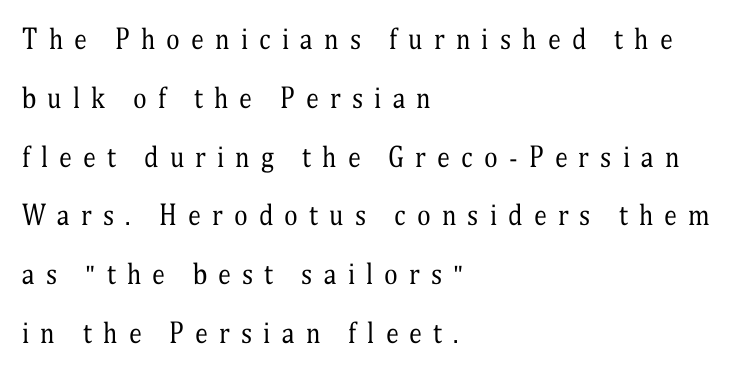
Q: Is the text bold? A: No.
Q: Is the text italic (slanted)? A: No, it is upright.
Q: Is the text underlined? A: No.
Q: How is the paragraph aligned? A: Left-aligned.
Q: Is the spacing between letters normal or unusually wide? A: Unusually wide.
Q: Is the spacing between lines tight, normal or loose? A: Loose.
